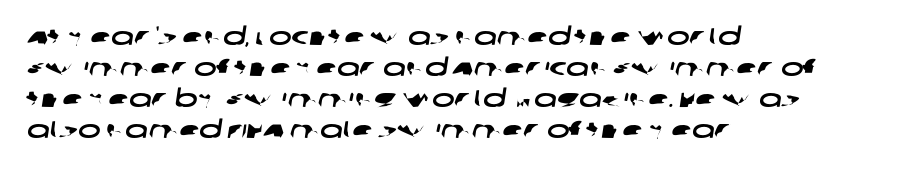
The image shows 24 px text type; set left-aligned, normal line spacing (1.29x), normal letter spacing, not underlined.
